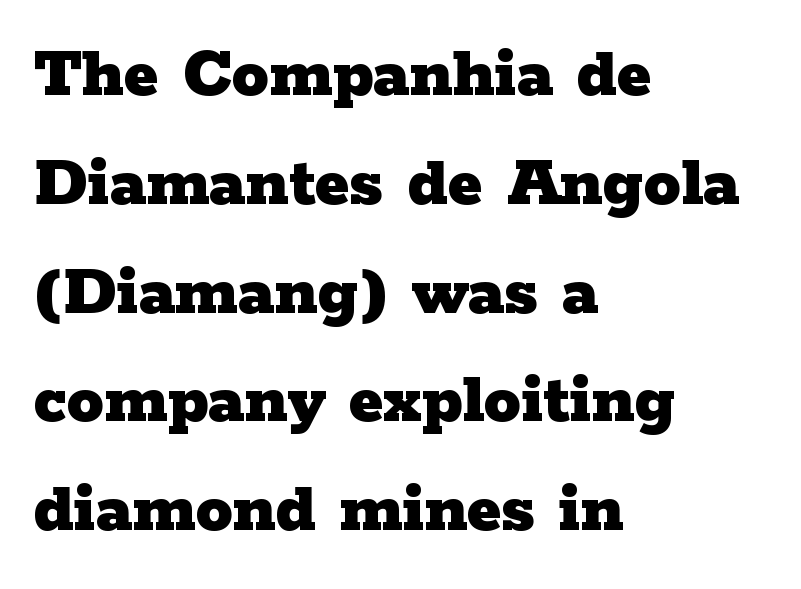
Nobody touched the tracking dial on this one. Only glyphs here, with clear space below each row. Varying glyph widths throughout — classic text-font behaviour. The compositor pushed each line to the left boundary. Regular leading.
